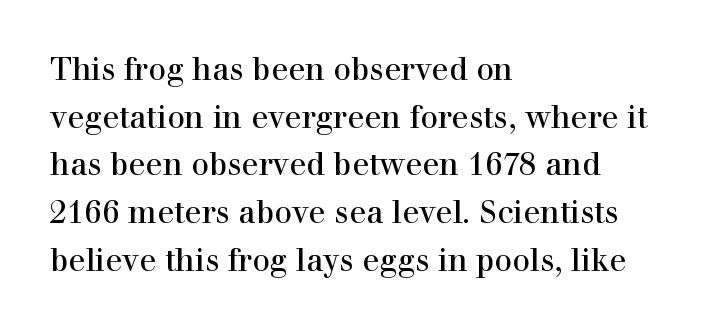
Little horizontal feet cap the strokes, marking this as serif type. You can tell it's not italic because the verticals are truly vertical. Does extra space separate the letters? No, they use regular spacing. Alignment: flush left. Do the characters align in a grid? No, the font is proportional. Regular leading.
